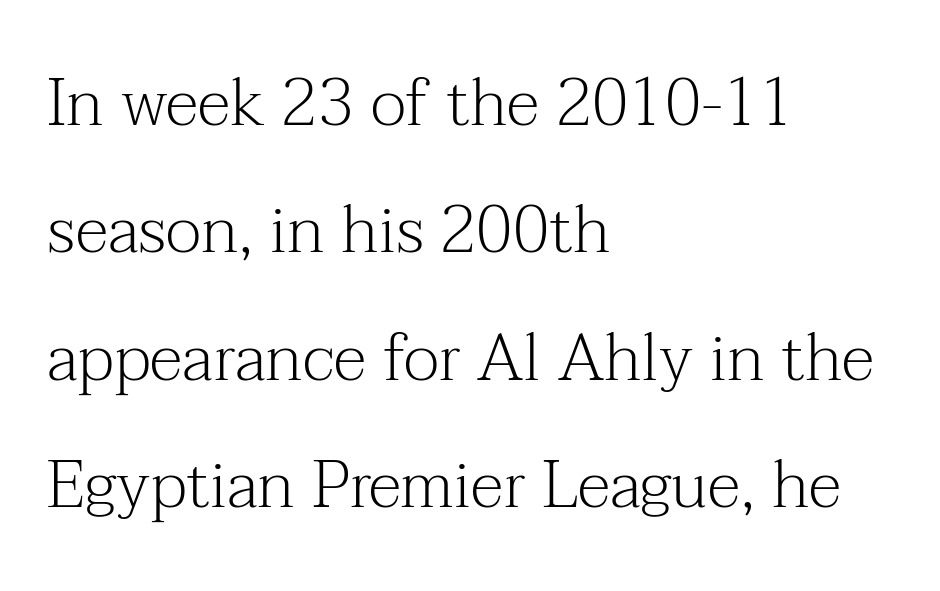
Q: Is the text bold? A: No.
Q: Is the text italic (slanted)? A: No, it is upright.
Q: Is the typeface a serif or a sans-serif typeface? A: Serif.
Q: Is the text underlined? A: No.
Q: How is the paragraph aligned? A: Left-aligned.
Q: Is the spacing between letters normal or unusually wide? A: Normal.
Q: Is the spacing between lines tight, normal or loose? A: Loose.
Q: Width (condensed, normal, or wide)? A: Normal.
Q: Stroke contrast? A: Medium.
Q: x-height? A: Medium.
Q: Monospaced? A: No.
